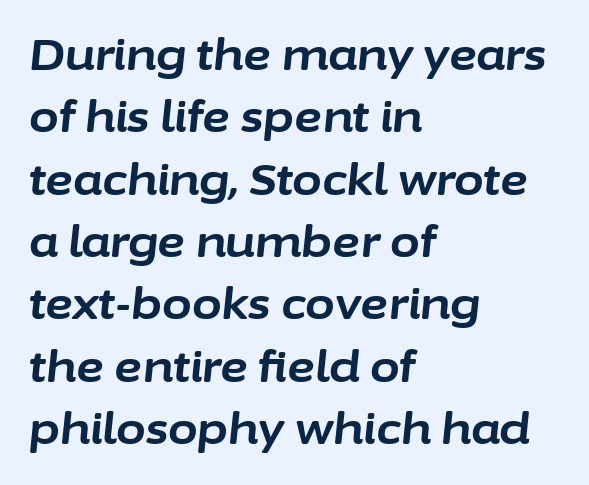
Q: Is the text bold? A: Yes.
Q: Is the text italic (slanted)? A: Yes, it leans right by about 6 degrees.
Q: Is the text underlined? A: No.
Q: How is the paragraph aligned? A: Left-aligned.
Q: Is the spacing between letters normal or unusually wide? A: Normal.
Q: Is the spacing between lines tight, normal or loose? A: Normal.
Q: Width (condensed, normal, or wide)? A: Normal.
Q: Stroke contrast? A: Low.
Q: x-height? A: Medium.
Q: Monospaced? A: No.
